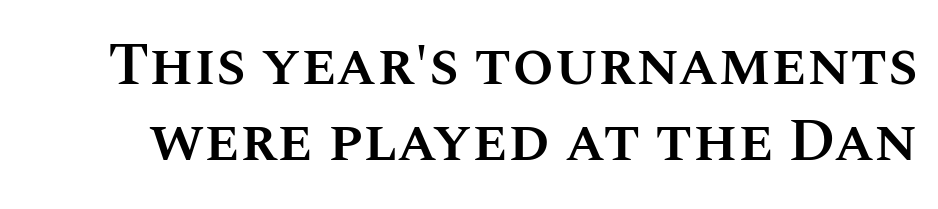
Ascenders rise straight up at ninety degrees. The typesetting leans somewhat heavy: a semibold. The string is rendered with underlining switched off. The space between consecutive lines is moderate. The face used here is proportionally spaced, like ordinary book or web type.
